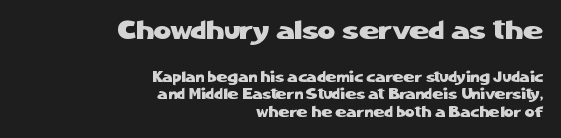
{"italic": "no", "underline": "no", "align": "right", "line_spacing": "tight", "line_spacing_ratio": 1.14, "letter_spacing": "normal", "letter_spacing_em": 0.0, "larger_block": "first", "size_ratio": 1.8, "glyph_px": 27}
